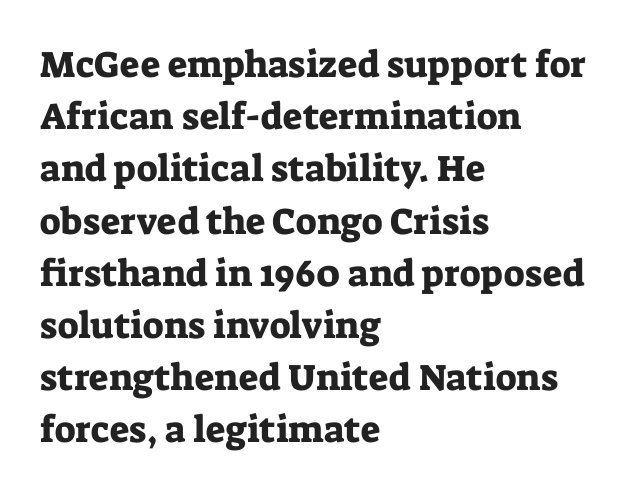
{"serif": "yes", "italic": "no", "width": "normal", "stroke_contrast": "low", "x_height": "medium", "monospaced": "no", "underline": "no", "align": "left", "line_spacing": "normal", "line_spacing_ratio": 1.41, "letter_spacing": "normal", "letter_spacing_em": 0.0, "glyph_px": 37}
